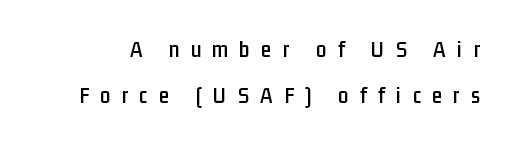
The image shows 23 px text type, upright; set loose line spacing (2.01x), unusually wide letter spacing (+0.49 em), not underlined.
